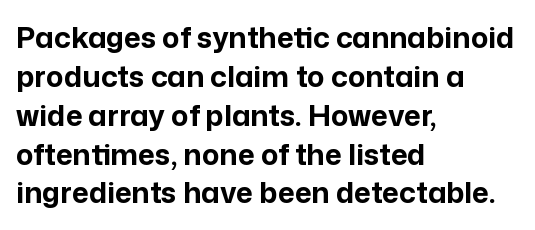
The designer left line spacing at the default. Letters rest on an invisible, unmarked baseline. The compositor pushed each line to the left boundary. The type sits square on the baseline with zero lean. No feet cap the strokes, marking this as sans-serif type.
